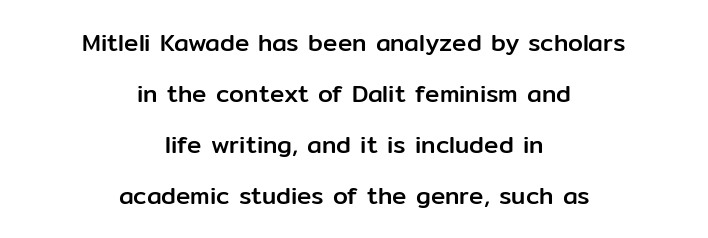
{"italic": "no", "underline": "no", "align": "center", "line_spacing": "loose", "line_spacing_ratio": 2.12, "letter_spacing": "normal", "letter_spacing_em": 0.0, "glyph_px": 24}
